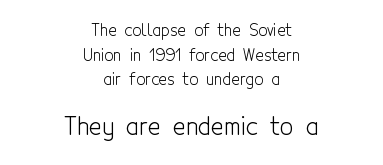
Q: Is the text bold? A: No.
Q: Is the text italic (slanted)? A: No, it is upright.
Q: Is the text underlined? A: No.
Q: How is the paragraph aligned? A: Centered.
Q: Is the spacing between letters normal or unusually wide? A: Normal.
Q: Is the spacing between lines tight, normal or loose? A: Normal.
Q: Which block of text is set in a larger size, the first (top) or the second (bottom)? A: The second (bottom) one.
